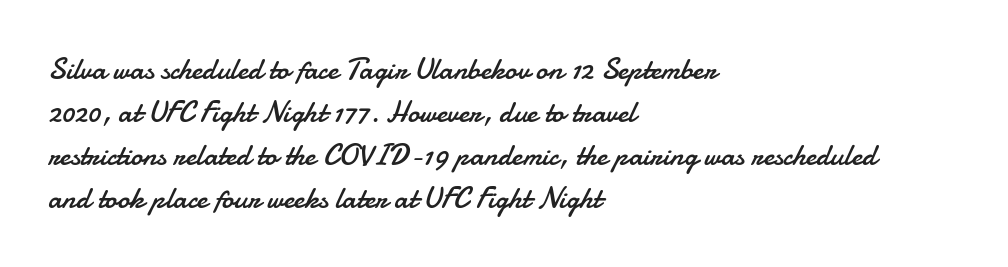
The image shows 30 px regular-weight sans-serif type; set left-aligned, normal line spacing (1.43x), normal letter spacing, not underlined; low stroke contrast and a small x-height.
